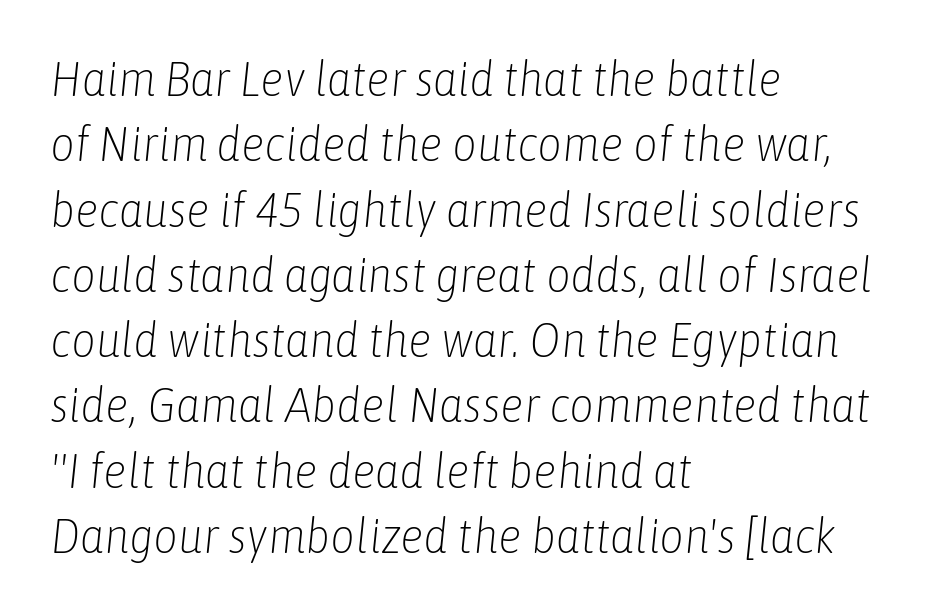
{"italic": "yes", "lean": "right", "slant_degrees": 6, "bold": "no", "weight": "light", "width": "condensed", "stroke_contrast": "low", "x_height": "medium", "monospaced": "no", "underline": "no", "align": "left", "line_spacing": "normal", "line_spacing_ratio": 1.36, "letter_spacing": "normal", "letter_spacing_em": 0.0, "glyph_px": 48}
